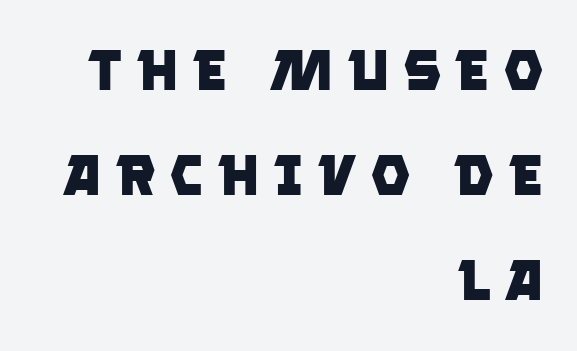
Q: Is the text bold? A: Yes.
Q: Is the typeface a serif or a sans-serif typeface? A: Sans-serif.
Q: Is the text underlined? A: No.
Q: How is the paragraph aligned? A: Right-aligned.
Q: Is the spacing between letters normal or unusually wide? A: Unusually wide.
Q: Width (condensed, normal, or wide)? A: Normal.
Q: Stroke contrast? A: Low.
Q: x-height? A: Large.
Q: Monospaced? A: No.
